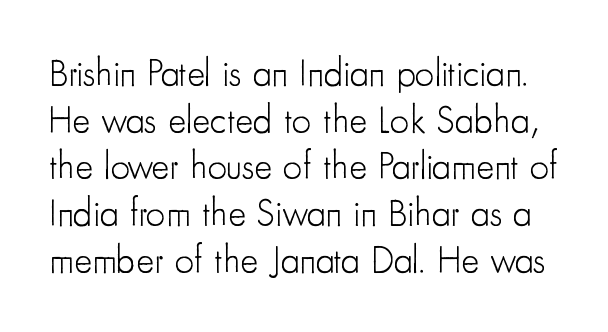
{"serif": "no", "italic": "no", "bold": "no", "weight": "light", "width": "condensed", "stroke_contrast": "low", "x_height": "small", "monospaced": "no", "underline": "no", "line_spacing_ratio": 1.23, "letter_spacing": "normal", "letter_spacing_em": 0.0, "glyph_px": 38}
